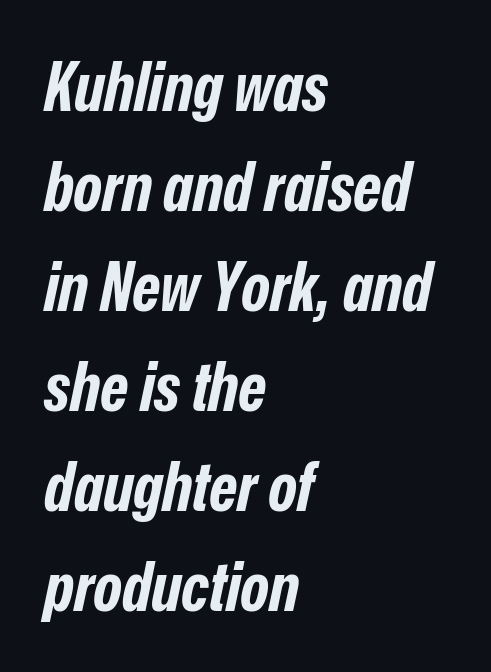
Q: Is the text bold? A: Yes.
Q: Is the text italic (slanted)? A: Yes, it leans right by about 12 degrees.
Q: Is the text underlined? A: No.
Q: How is the paragraph aligned? A: Left-aligned.
Q: Is the spacing between letters normal or unusually wide? A: Normal.
Q: Is the spacing between lines tight, normal or loose? A: Normal.
Q: Width (condensed, normal, or wide)? A: Condensed.
Q: Stroke contrast? A: Low.
Q: x-height? A: Medium.
Q: Monospaced? A: No.
